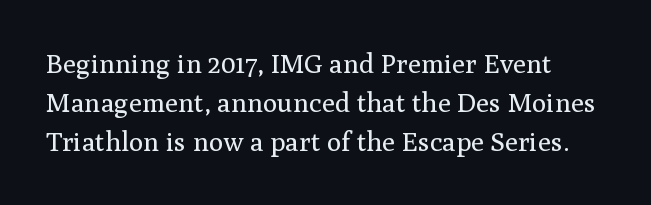
Q: Is the text bold? A: No.
Q: Is the text italic (slanted)? A: No, it is upright.
Q: Is the text underlined? A: No.
Q: Is the spacing between letters normal or unusually wide? A: Normal.
Q: Is the spacing between lines tight, normal or loose? A: Normal.
